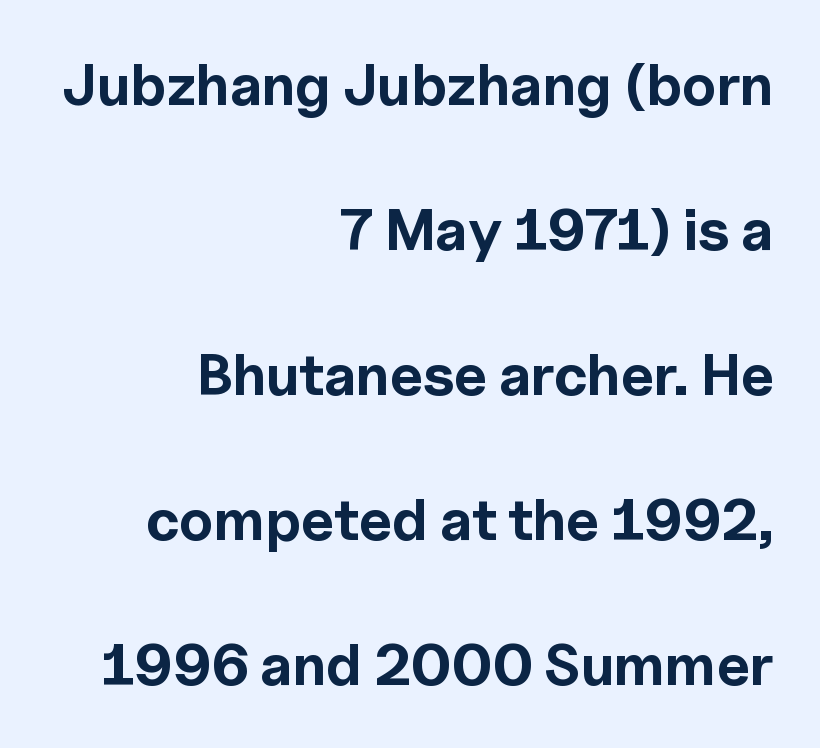
The image shows 58 px bold sans-serif type, upright; set right-aligned, loose line spacing (2.5x), normal letter spacing, not underlined; a medium x-height.
